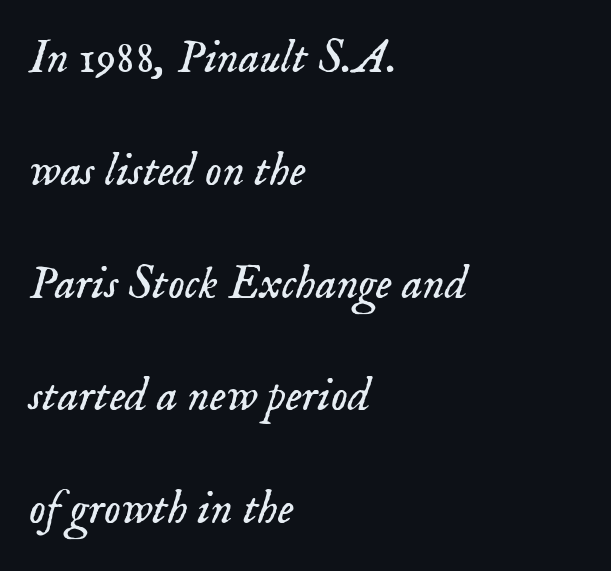
The image shows 47 px light serif type, italic (leaning right); set left-aligned, loose line spacing (2.4x), normal letter spacing, not underlined; low stroke contrast and a small x-height.
